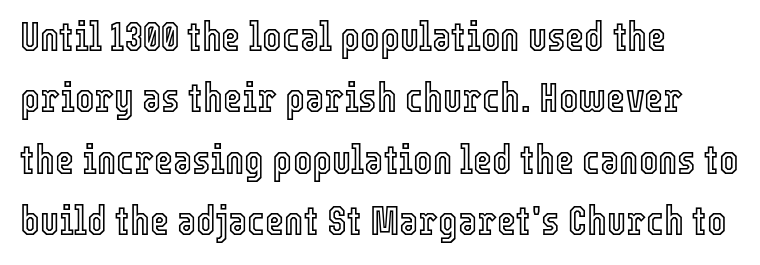
Q: Is the text italic (slanted)? A: No, it is upright.
Q: Is the text underlined? A: No.
Q: How is the paragraph aligned? A: Left-aligned.
Q: Is the spacing between letters normal or unusually wide? A: Normal.
Q: Is the spacing between lines tight, normal or loose? A: Normal.
Q: Width (condensed, normal, or wide)? A: Condensed.
Q: x-height? A: Medium.
Q: Monospaced? A: No.
